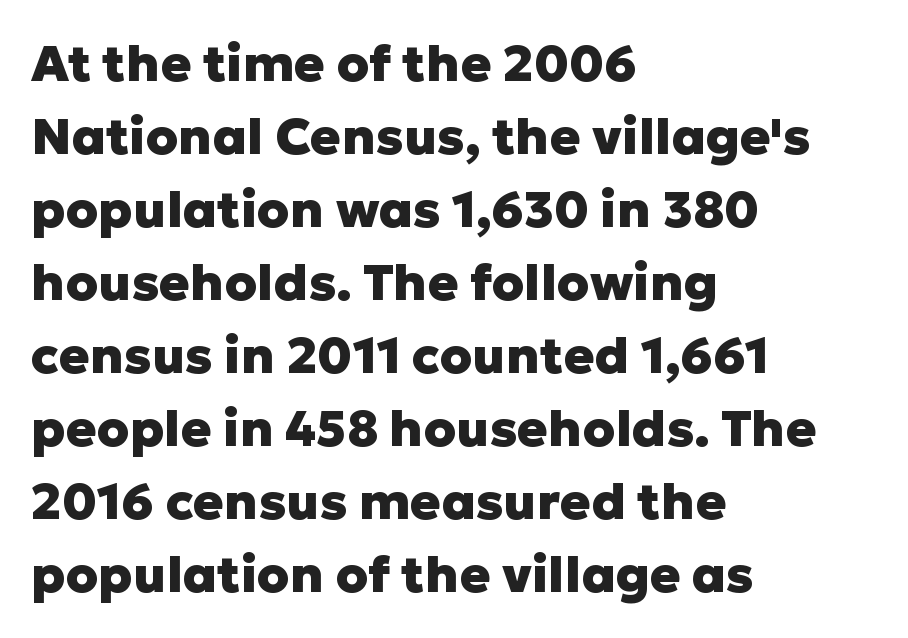
Is this a fixed-width face? No — the glyphs have proportional, varying widths. Strokes here are thick enough to call this a true bold. Honestly, there is no underline to notice here at all. You can tell it's not italic because the verticals are truly vertical.
